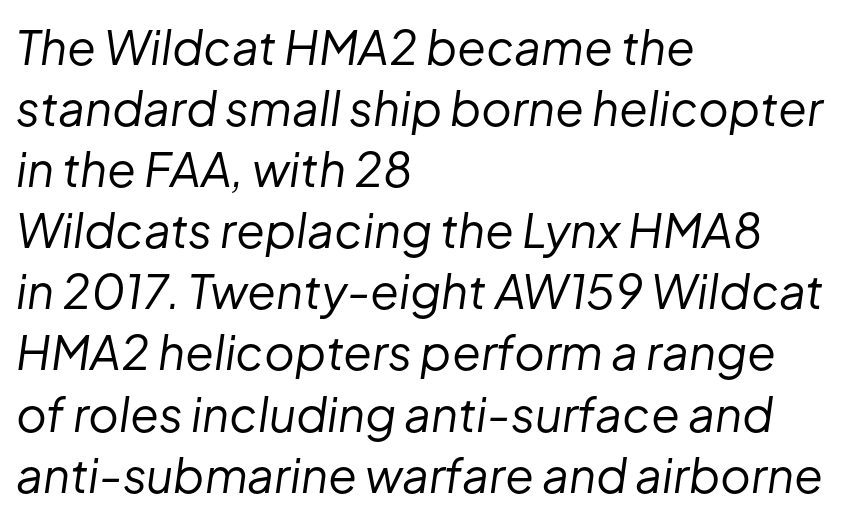
The image shows 47 px regular-weight type, italic (leaning right); set left-aligned, normal line spacing (1.3x), normal letter spacing, not underlined; low stroke contrast and a medium x-height.
